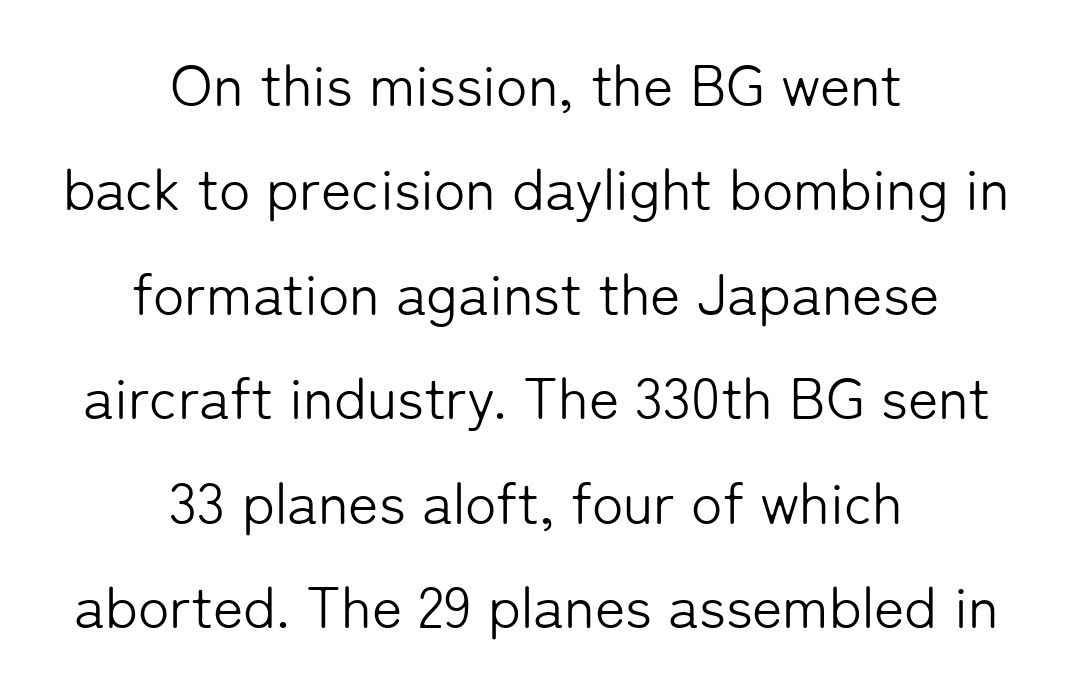
{"serif": "no", "italic": "no", "bold": "no", "weight": "light", "width": "normal", "stroke_contrast": "low", "x_height": "medium", "monospaced": "no", "underline": "no", "align": "center", "line_spacing_ratio": 1.8, "letter_spacing": "normal", "letter_spacing_em": 0.0, "glyph_px": 58}
